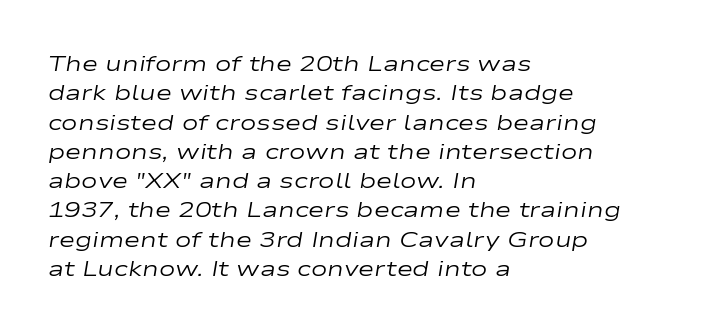
The string is rendered with underlining switched off. The face looks like a standard text weight, possibly lighter. Typeset ragged right — the left edge is the straight one. Quick note: interline space is typical. The tracking reads as untouched default to a designer's eye.
